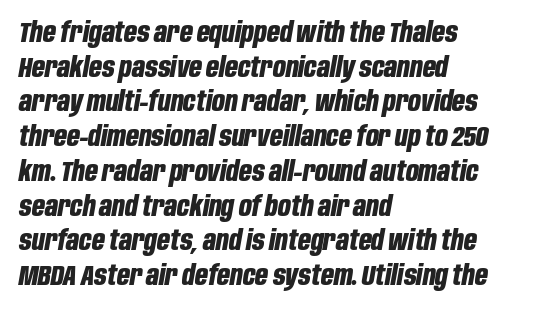
Q: Is the text bold? A: Yes.
Q: Is the text italic (slanted)? A: Yes, it leans right by about 10 degrees.
Q: Is the text underlined? A: No.
Q: How is the paragraph aligned? A: Left-aligned.
Q: Is the spacing between letters normal or unusually wide? A: Normal.
Q: Width (condensed, normal, or wide)? A: Condensed.
Q: Stroke contrast? A: Low.
Q: x-height? A: Large.
Q: Monospaced? A: No.
